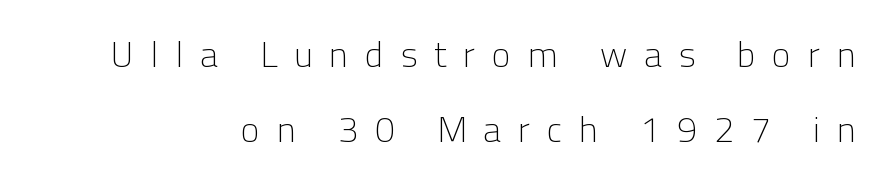
The image shows 36 px light sans-serif type, upright; set loose line spacing (2.09x), unusually wide letter spacing (+0.47 em), not underlined; low stroke contrast and a medium x-height.
